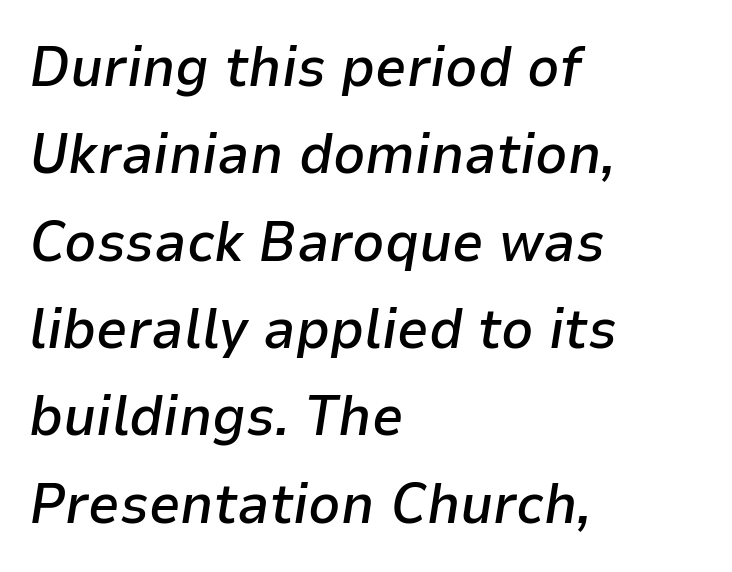
Notice how the stems are inclined rather than vertical — that's the hallmark of italics. The compositor pushed each line to the left boundary. The specimen omits any rule beneath the text block's lines. Looks like regular typesetting: each glyph gets only the width it needs.
